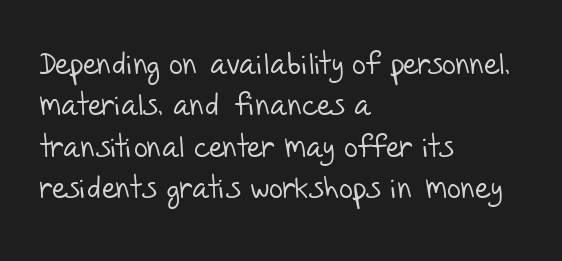
Tracking here is standard; glyphs follow each other at the usual distance. Typeset ragged right — the left edge is the straight one. Stems and bowls with no extra thickness — not bold. Check where the strokes stop: nothing finishes them off — pure sans. Lines of text with bare space underneath. Do the characters align in a grid? No, the font is proportional.
